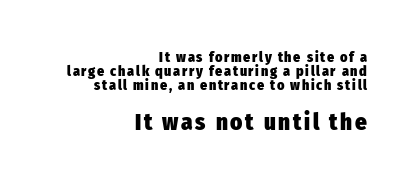
{"italic": "no", "bold": "yes", "underline": "no", "align": "right", "line_spacing": "tight", "line_spacing_ratio": 1.0, "larger_block": "second", "size_ratio": 1.64, "glyph_px": 23}
